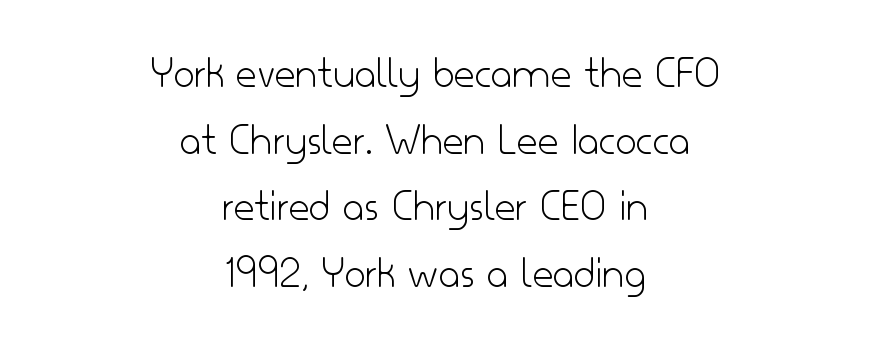
The image shows 46 px light sans-serif type, upright; set centered, normal line spacing (1.45x), normal letter spacing, not underlined; low stroke contrast and a small x-height.
